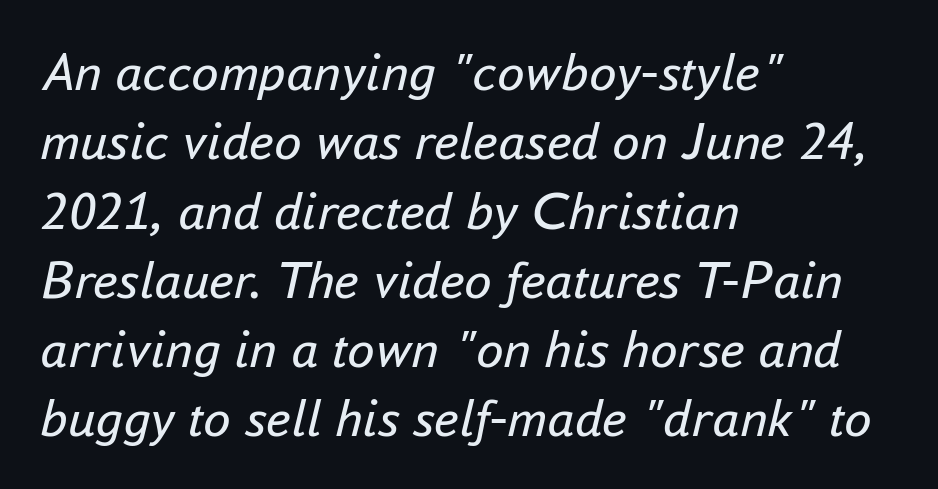
The image shows 55 px regular-weight type, italic (leaning right); set left-aligned, normal line spacing (1.26x), normal letter spacing, not underlined; low stroke contrast and a small x-height.
